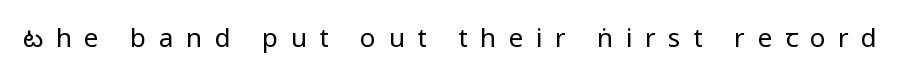
Q: Is the text bold? A: No.
Q: Is the text italic (slanted)? A: No, it is upright.
Q: Is the text underlined? A: No.
Q: Is the spacing between letters normal or unusually wide? A: Unusually wide.
